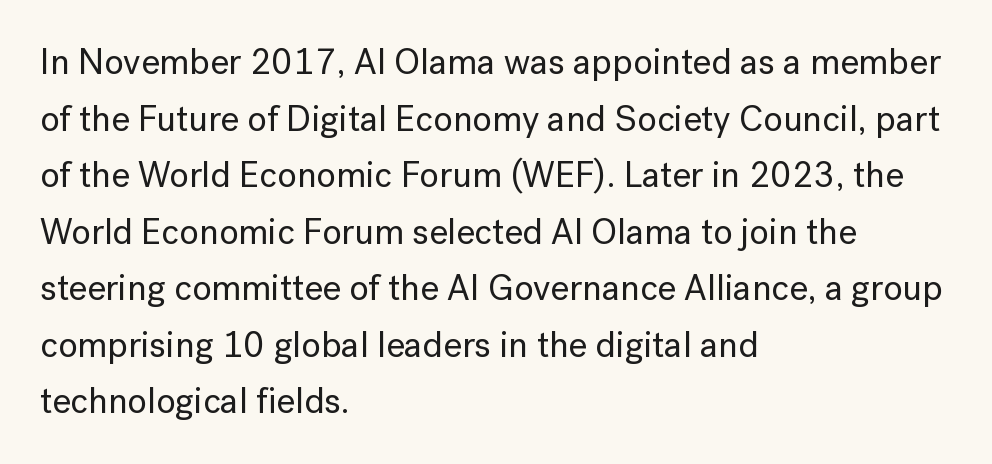
The image shows 36 px sans-serif type, upright; set left-aligned, normal line spacing (1.57x), normal letter spacing, not underlined; low stroke contrast and a medium x-height.
